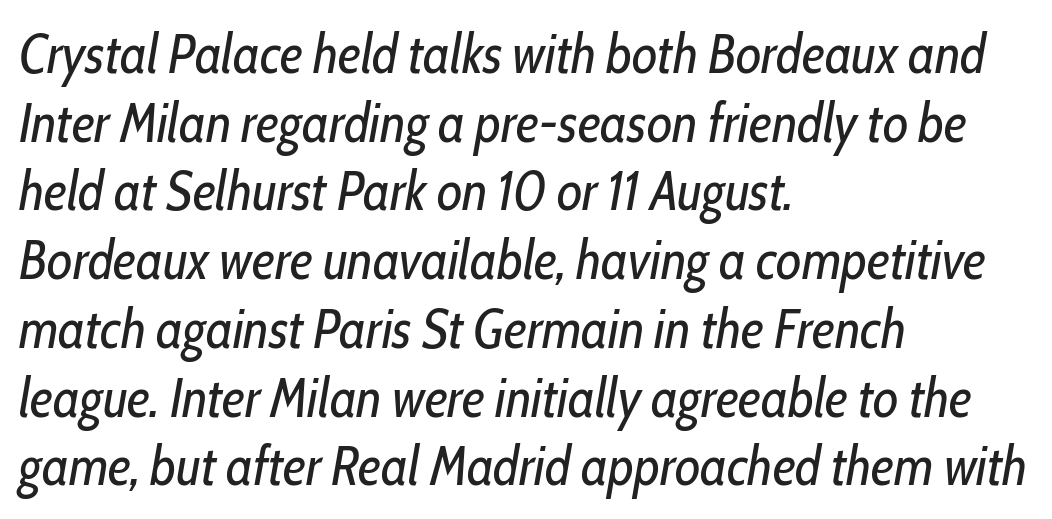
Weight: regular or lighter. Casual observation: everything's shoved over to the left. Spacing verdict: proportional, widths tailored to each character. The passage shown stacks its lines at a standard gap. A typesetter would mark this as italic.
